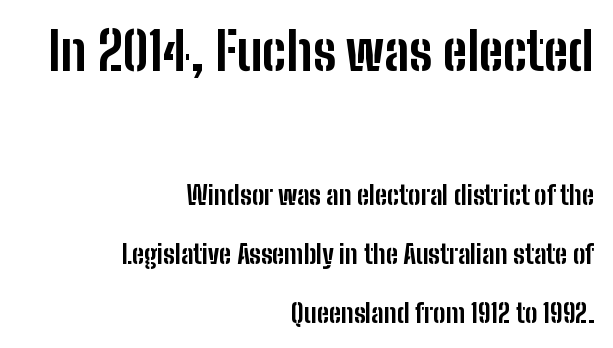
The image shows 52 px bold, condensed sans-serif type, upright; set right-aligned, loose line spacing (2.27x), normal letter spacing, not underlined; the first (top) block is 2.0x larger; low stroke contrast and a medium x-height.
